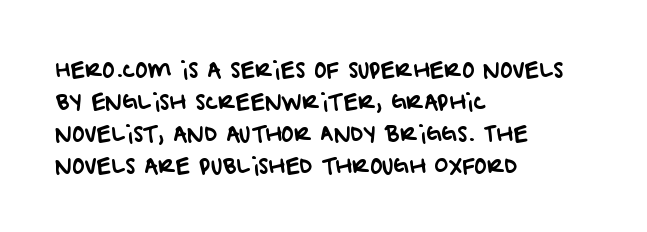
Quick note: interline space is typical. If you drew a ruler down the left edge, every line would touch it. Here the glyphs are tracked normally, forming tight word shapes. Words float on clear page, feet unadorned.
